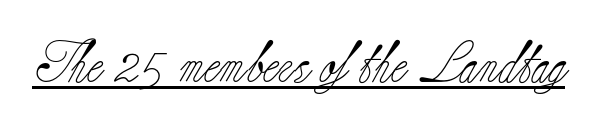
Has an underline been added? It has. You could not count columns in this text — the font is proportionally spaced. A quiet, ordinary-to-light weight characterises the typeface. Old-style or modern, the face here clearly has serifs. The face used here is rendered with its standard letterfit.
